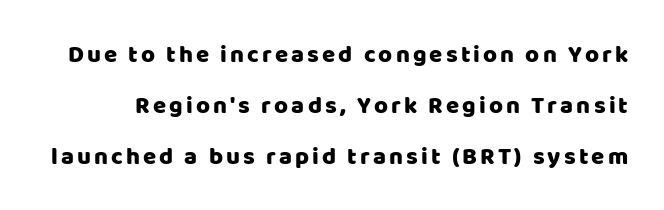
The image shows 24 px text type, upright; set loose line spacing (2.12x), not underlined.
